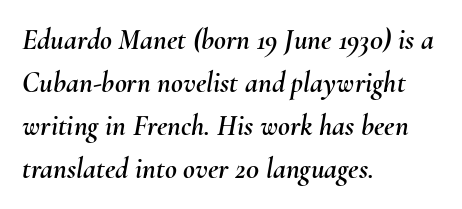
There is no visible air inserted between adjacent glyphs. This is oblique type, the kind used for emphasis or titles. Do the characters align in a grid? No, the font is proportional. The rendering uses a moderate line-height, typical for paragraphs. Where is the straight margin? On the left. Glance below the letters and you will spot only blank space.
